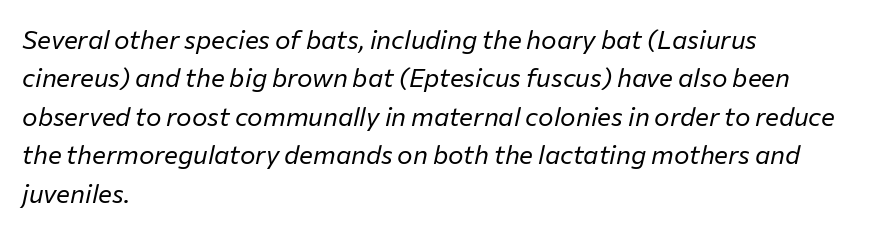
The image shows 26 px text type, italic (leaning right); set left-aligned, normal line spacing (1.48x), normal letter spacing, not underlined.
